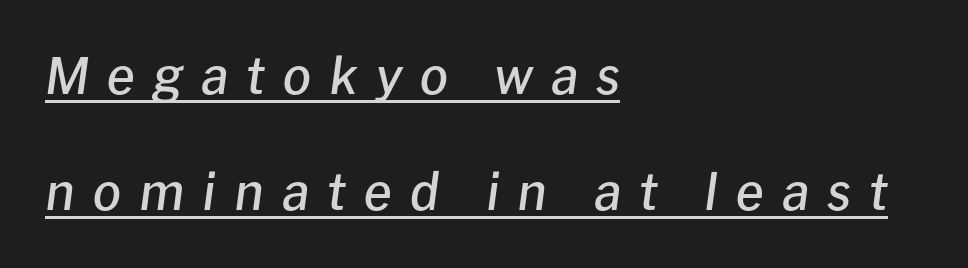
The letters are slanted; this is an italic face. Stems and bowls a touch heavier than normal — semibold. Underlining? Definitely there. The type is letterspaced generously, with wide tracking.
